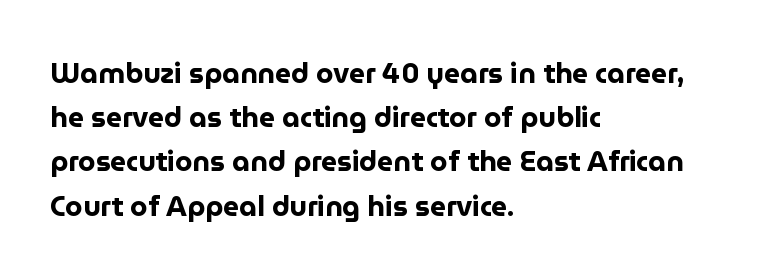
Q: Is the text bold? A: Yes.
Q: Is the text italic (slanted)? A: No, it is upright.
Q: Is the typeface a serif or a sans-serif typeface? A: Sans-serif.
Q: Is the text underlined? A: No.
Q: How is the paragraph aligned? A: Left-aligned.
Q: Is the spacing between letters normal or unusually wide? A: Normal.
Q: Is the spacing between lines tight, normal or loose? A: Normal.
Q: Width (condensed, normal, or wide)? A: Normal.
Q: Stroke contrast? A: Low.
Q: x-height? A: Medium.
Q: Monospaced? A: No.
